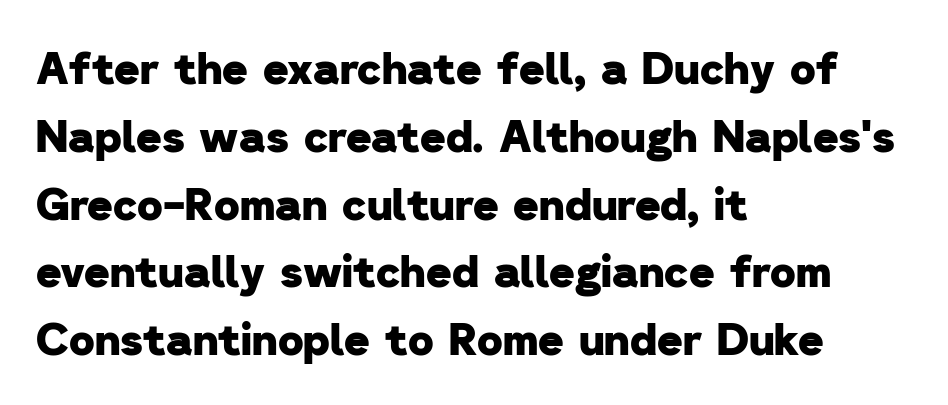
Q: Is the text bold? A: Yes.
Q: Is the typeface a serif or a sans-serif typeface? A: Sans-serif.
Q: Is the text underlined? A: No.
Q: How is the paragraph aligned? A: Left-aligned.
Q: Is the spacing between letters normal or unusually wide? A: Normal.
Q: Is the spacing between lines tight, normal or loose? A: Normal.
Q: Width (condensed, normal, or wide)? A: Normal.
Q: Stroke contrast? A: Low.
Q: x-height? A: Medium.
Q: Monospaced? A: No.
